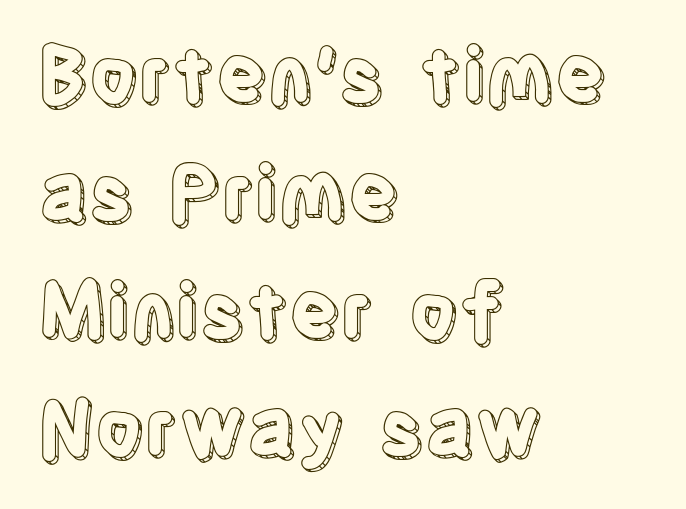
{"italic": "no", "width": "condensed", "x_height": "large", "monospaced": "no", "underline": "no", "align": "left", "line_spacing": "normal", "line_spacing_ratio": 1.55, "letter_spacing": "normal", "letter_spacing_em": 0.0, "glyph_px": 76}
